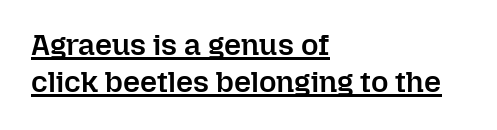
Q: Is the text bold? A: Semi-bold.
Q: Is the text italic (slanted)? A: No, it is upright.
Q: Is the text underlined? A: Yes.
Q: How is the paragraph aligned? A: Left-aligned.
Q: Is the spacing between letters normal or unusually wide? A: Normal.
Q: Width (condensed, normal, or wide)? A: Normal.
Q: Stroke contrast? A: Low.
Q: x-height? A: Medium.
Q: Monospaced? A: No.
